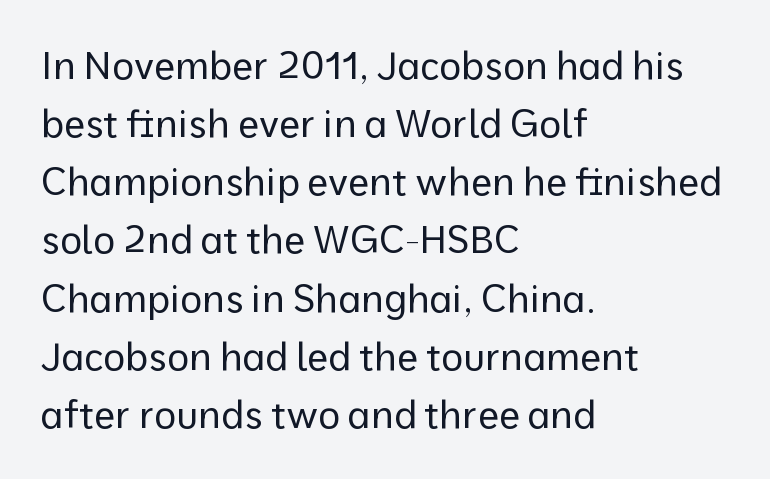
The lines in this sample share a left origin and differ only in where they stop. The face used here is a sans, in the tradition of grotesques and geometrics. This sample has the flowing, uneven cadence of proportional lettering. The strokes carry an ordinary text weight at most. The rows are spaced the way most documents space them.
